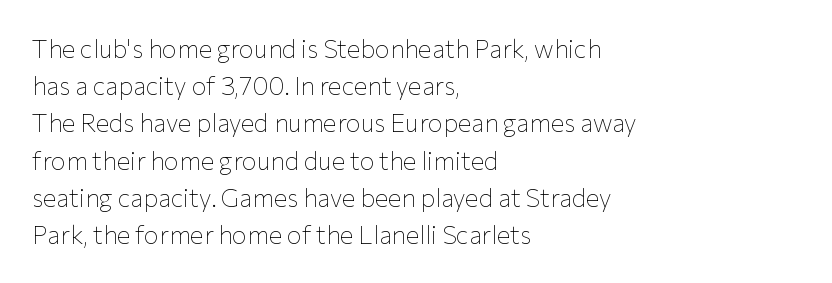
The image shows 25 px text type, upright; set left-aligned, normal line spacing (1.49x), normal letter spacing, not underlined.
